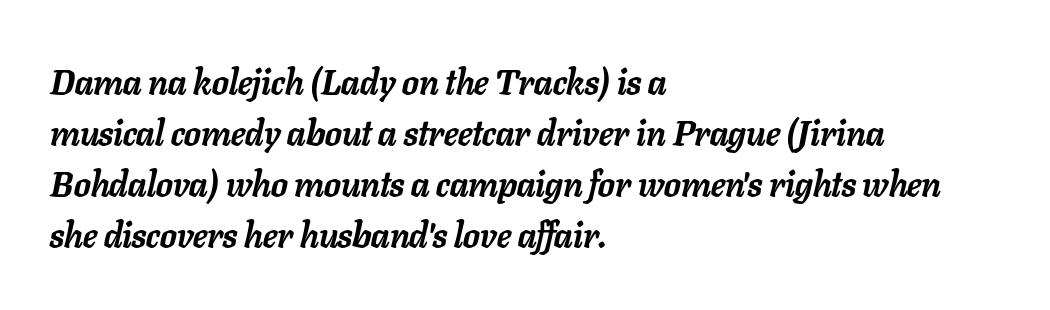
Q: Is the text bold? A: Yes.
Q: Is the text italic (slanted)? A: Yes, it leans right by about 11 degrees.
Q: Is the text underlined? A: No.
Q: How is the paragraph aligned? A: Left-aligned.
Q: Is the spacing between letters normal or unusually wide? A: Normal.
Q: Is the spacing between lines tight, normal or loose? A: Normal.
Q: Width (condensed, normal, or wide)? A: Normal.
Q: Stroke contrast? A: Low.
Q: x-height? A: Medium.
Q: Monospaced? A: No.
